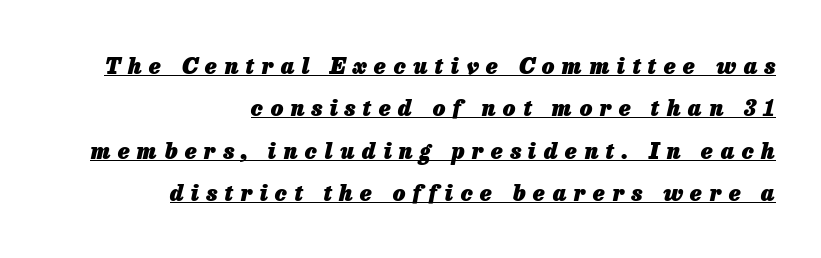
The image shows 22 px bold type, italic (leaning right); set right-aligned, loose line spacing (1.93x), unusually wide letter spacing (+0.34 em), underlined.
